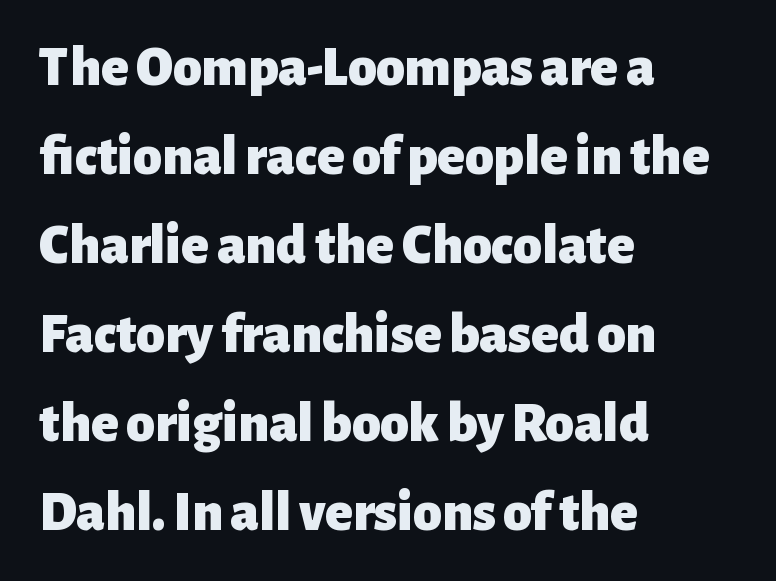
The image shows 57 px heavy sans-serif type, upright; set left-aligned, normal line spacing (1.56x), normal letter spacing, not underlined; low stroke contrast and a medium x-height.
